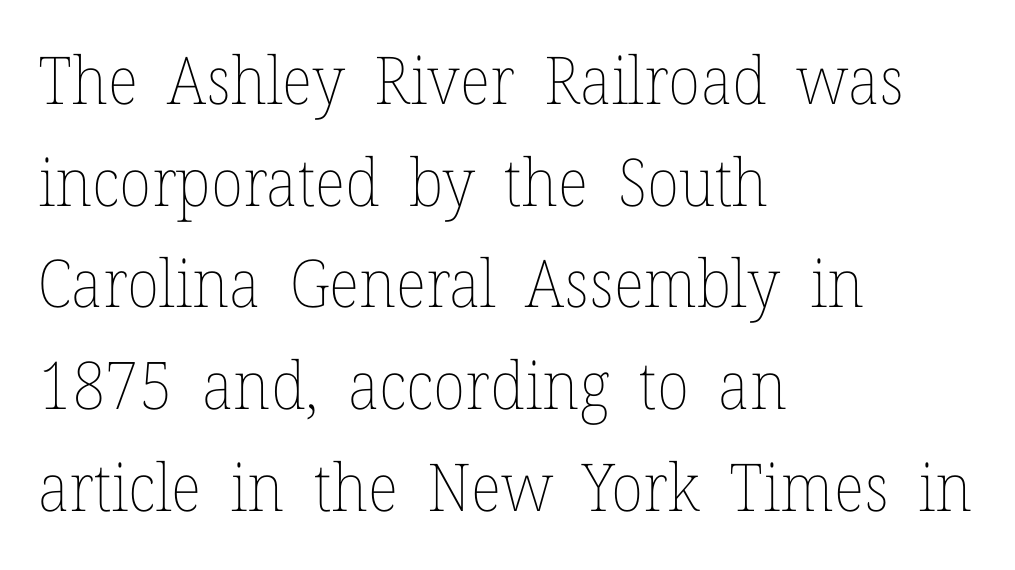
The image shows 66 px thin type, upright; set left-aligned, normal line spacing (1.54x), normal letter spacing, not underlined; low stroke contrast and a medium x-height.
